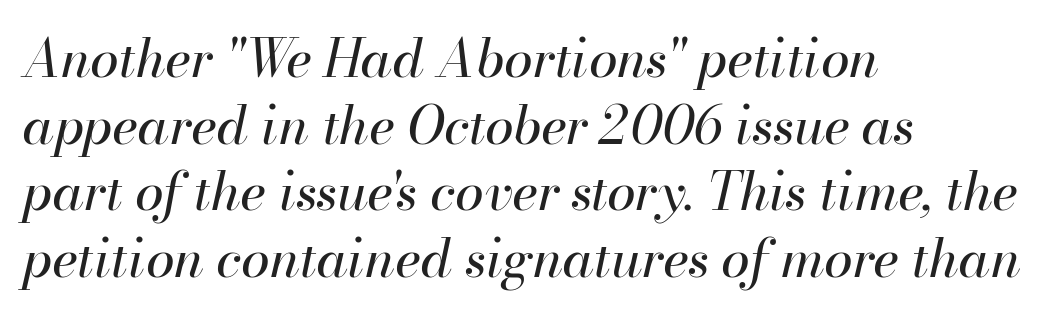
This block has exactly the height ordinary leading produces. The letters look calm and open, with moderate or lighter stems. A typesetter would call this zero additional tracking. Line starts are locked; line ends wander.
